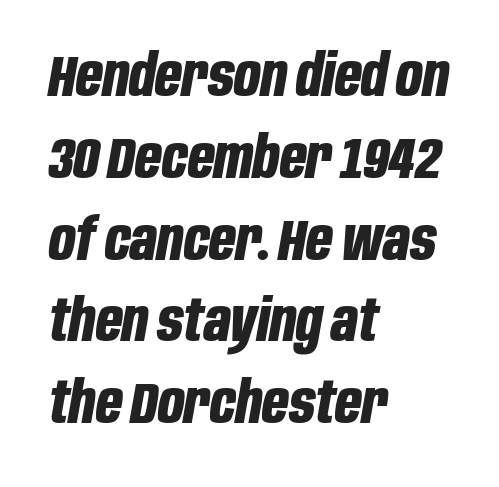
Tall strokes in this sample are angled rather than plumb. Character widths vary here, with narrow letters taking less room than wide ones. Vertically, the passage feels balanced, rows spaced as you'd expect. Chunky letters — that's bold for sure. Nothing unusual about the tracking: characters are spaced as the font intends. The compositor pushed each line to the left boundary.
